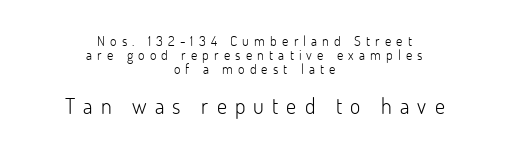
Weight class: somewhere from thin through regular. Visually the block forms a symmetrical silhouette, jagged on both flanks. How would I describe the line gaps? Narrow and economical. The tracking reads as deliberately expanded to a designer's eye.
